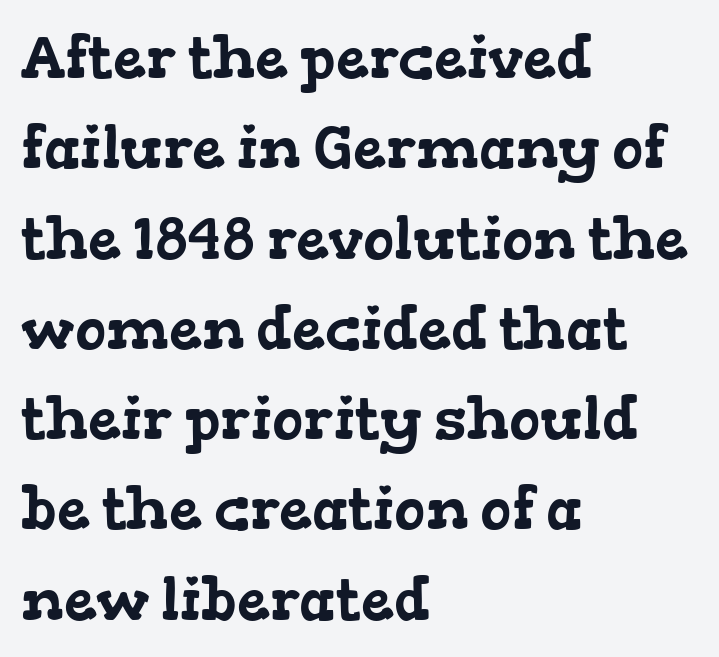
The image shows 59 px wide serif type; set left-aligned, normal line spacing (1.53x), normal letter spacing, not underlined; low stroke contrast and a medium x-height.
